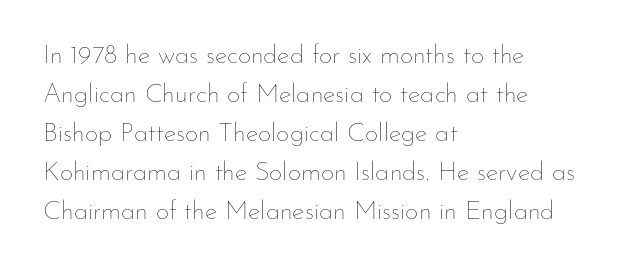
Each new line begins a customary step beneath the previous one. Students, note that the glyphs here touch the page at normal intervals. Letters rest on an invisible, unmarked baseline. Posture: upright roman.
